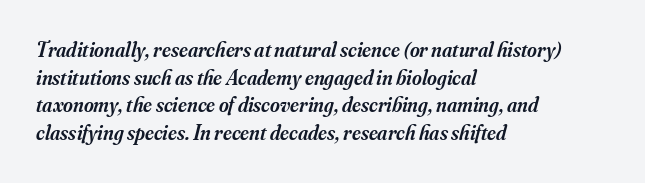
Q: Is the text bold? A: Semi-bold.
Q: Is the text italic (slanted)? A: Yes, it leans right by about 16 degrees.
Q: Is the text underlined? A: No.
Q: How is the paragraph aligned? A: Left-aligned.
Q: Is the spacing between letters normal or unusually wide? A: Normal.
Q: Is the spacing between lines tight, normal or loose? A: Normal.
